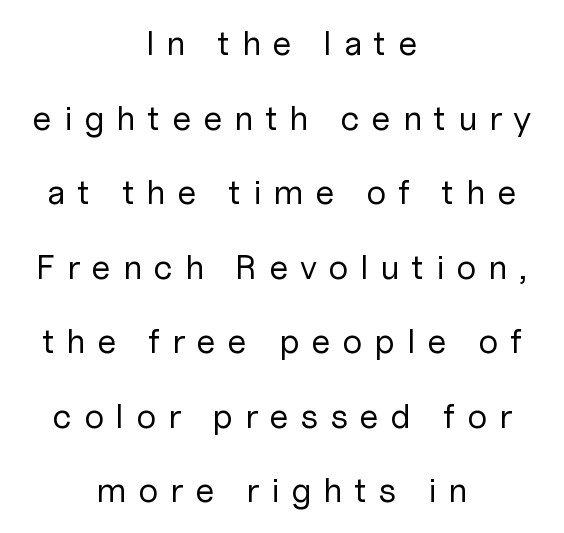
The image shows 35 px regular-weight sans-serif type, upright; set centered, loose line spacing (2.13x), unusually wide letter spacing (+0.32 em), not underlined; low stroke contrast and a medium x-height.
